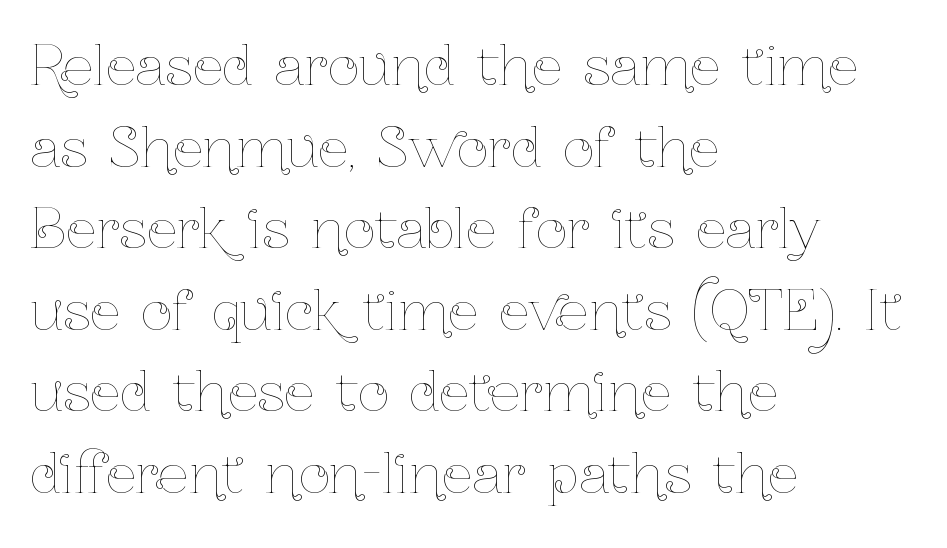
Q: Is the text bold? A: No.
Q: Is the text italic (slanted)? A: No, it is upright.
Q: Is the text underlined? A: No.
Q: How is the paragraph aligned? A: Left-aligned.
Q: Is the spacing between letters normal or unusually wide? A: Normal.
Q: Is the spacing between lines tight, normal or loose? A: Normal.
Q: Width (condensed, normal, or wide)? A: Condensed.
Q: Stroke contrast? A: Low.
Q: x-height? A: Medium.
Q: Monospaced? A: No.
